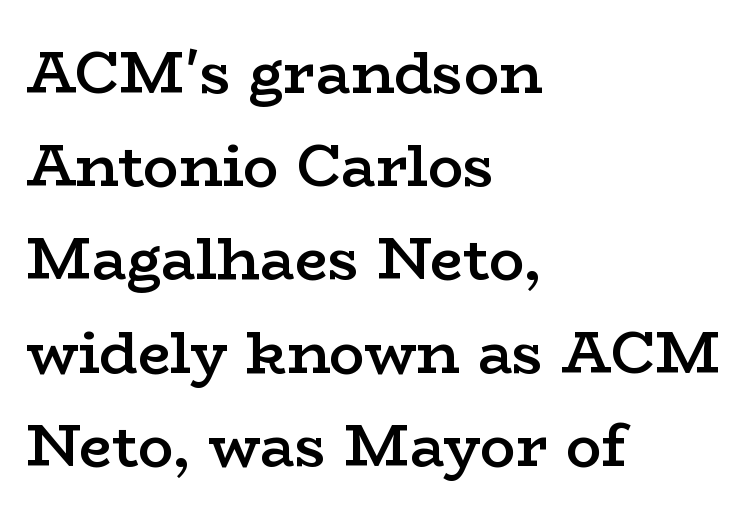
Character widths vary here, with narrow letters taking less room than wide ones. Every stem runs plumb, perpendicular to the baseline. The letters are semibold — heavier than regular but short of a full bold. Yep, those are serifs on the letters.
